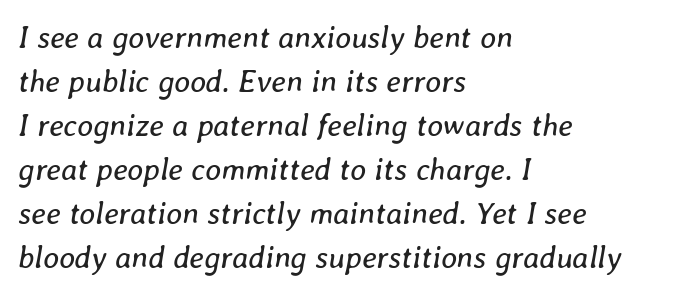
The image shows 31 px regular-weight type, italic (leaning right); set left-aligned, normal line spacing (1.42x), normal letter spacing, not underlined; low stroke contrast and a medium x-height.
